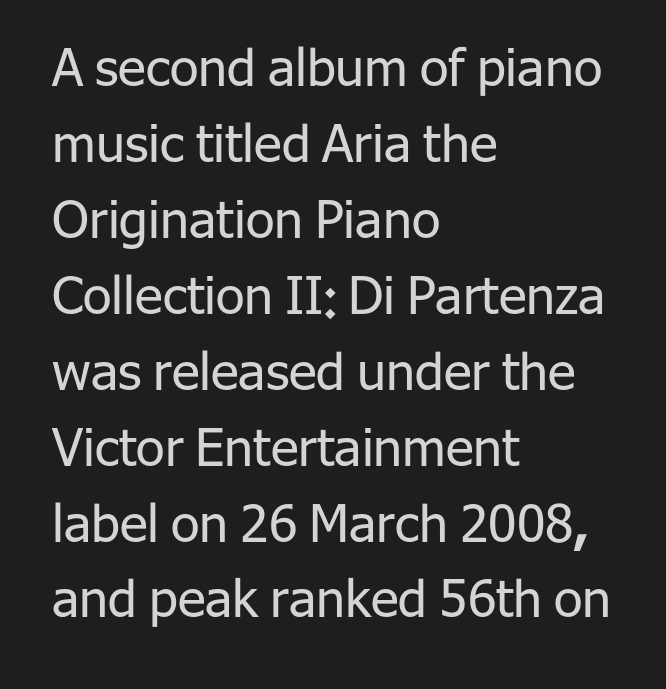
{"serif": "no", "italic": "no", "bold": "no", "weight": "regular", "width": "normal", "stroke_contrast": "low", "x_height": "medium", "monospaced": "no", "underline": "no", "align": "left", "line_spacing": "normal", "line_spacing_ratio": 1.46, "letter_spacing": "normal", "letter_spacing_em": 0.0, "glyph_px": 52}
